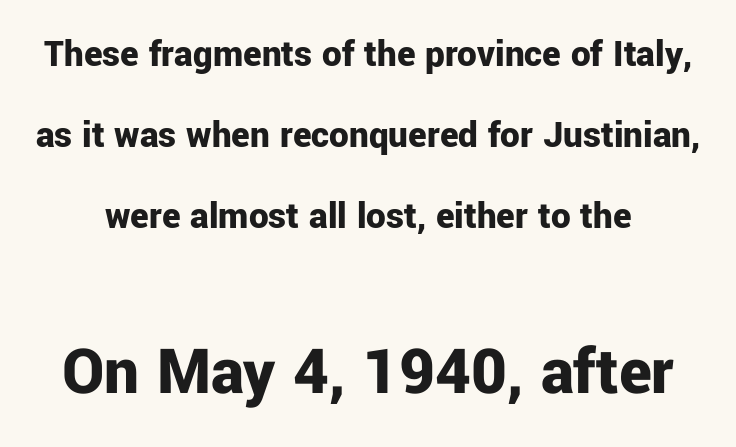
Q: Is the text bold? A: Yes.
Q: Is the text italic (slanted)? A: No, it is upright.
Q: Is the typeface a serif or a sans-serif typeface? A: Sans-serif.
Q: Is the text underlined? A: No.
Q: Is the spacing between letters normal or unusually wide? A: Normal.
Q: Is the spacing between lines tight, normal or loose? A: Loose.
Q: Which block of text is set in a larger size, the first (top) or the second (bottom)? A: The second (bottom) one.
Q: Width (condensed, normal, or wide)? A: Normal.
Q: Stroke contrast? A: Low.
Q: x-height? A: Medium.
Q: Monospaced? A: No.
